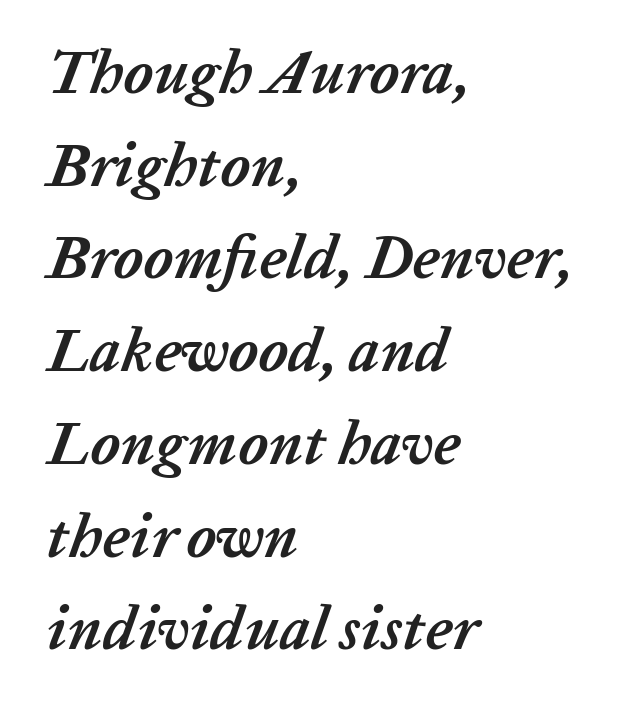
Short note: letters normally spaced. Reading down the block, your eye returns to a fixed left position each line. Lines of text with bare space underneath. Italic: yes, the glyphs are oblique. Caption: bold face, heavy strokes.
